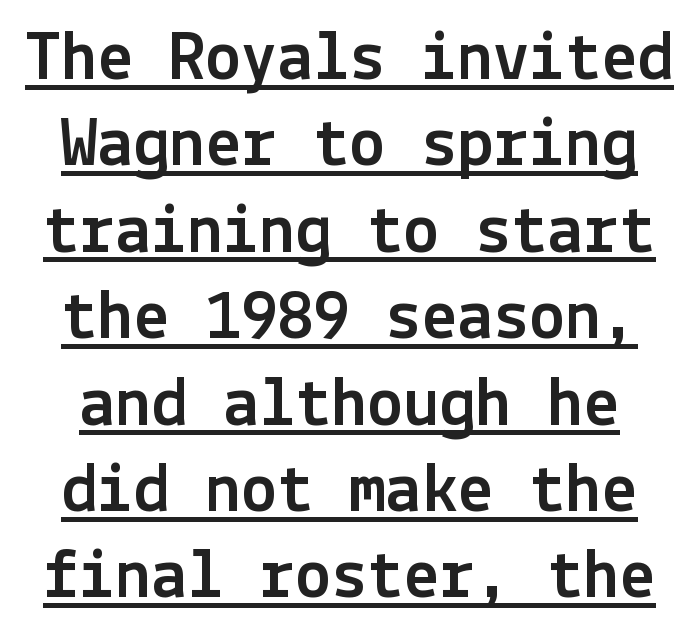
The image shows 72 px sans-serif type, upright; set line spacing 1.2x, normal letter spacing, underlined; a medium x-height.
